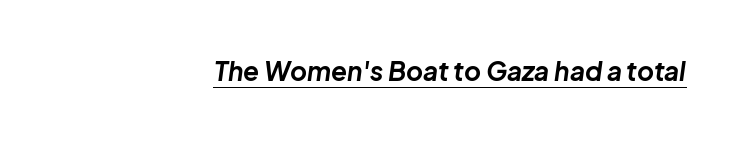
What decoration does the sample have? An underline. The passage shown leans; its letterforms are oblique. Every row of glyphs terminates at an identical x-position on the right. The letterforms sit shoulder to shoulder at normal distance. A full-strength bold gives these letters their thick strokes.
